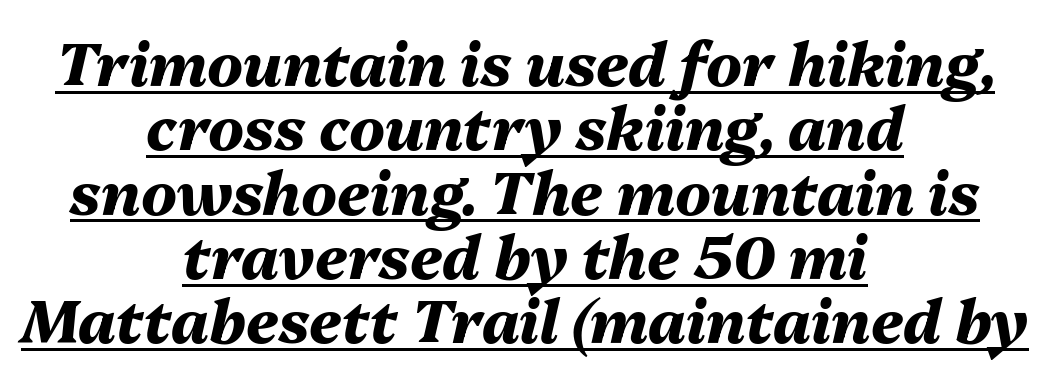
The image shows 59 px heavy type, italic (leaning right); set centered, tight line spacing (1.09x), normal letter spacing, underlined; medium stroke contrast and a medium x-height.
